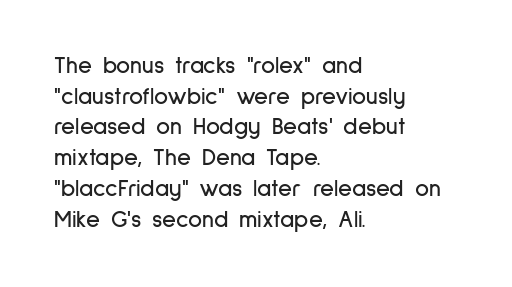
{"italic": "no", "underline": "no", "align": "left", "line_spacing": "normal", "line_spacing_ratio": 1.28, "letter_spacing": "normal", "letter_spacing_em": 0.0, "glyph_px": 24}
